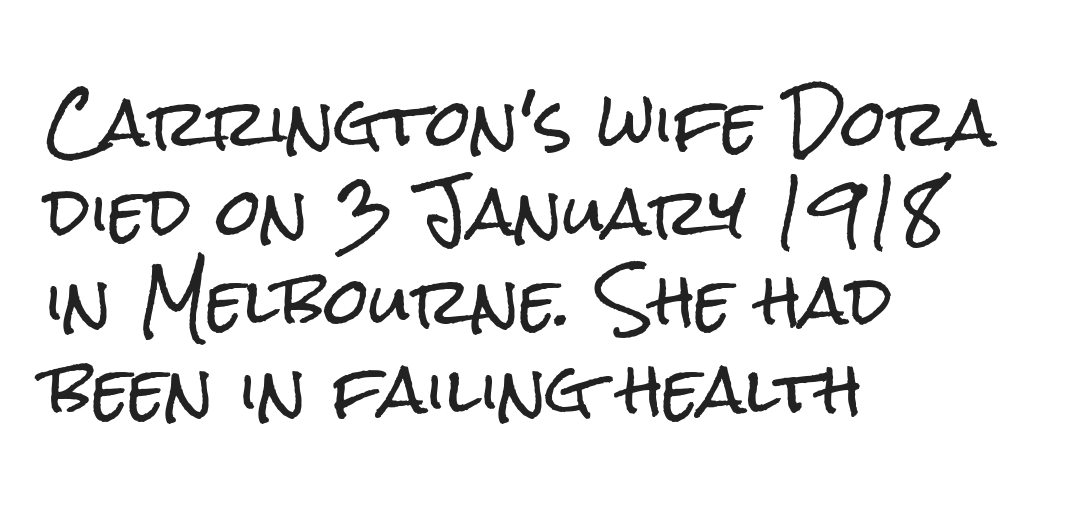
{"serif": "no", "italic": "no", "width": "condensed", "stroke_contrast": "low", "x_height": "medium", "monospaced": "no", "underline": "no", "align": "left", "line_spacing": "normal", "line_spacing_ratio": 1.39, "letter_spacing": "normal", "letter_spacing_em": 0.0, "glyph_px": 64}
